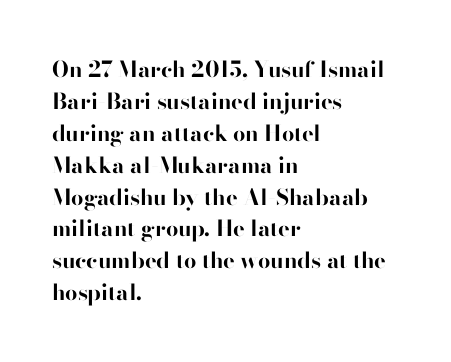
The image shows 22 px bold type, upright; set left-aligned, normal line spacing (1.45x), normal letter spacing, not underlined.
